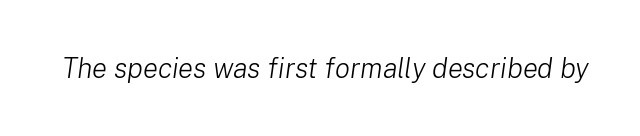
Q: Is the text bold? A: No.
Q: Is the text italic (slanted)? A: Yes, it leans right by about 8 degrees.
Q: Is the text underlined? A: No.
Q: Is the spacing between letters normal or unusually wide? A: Normal.
Q: Width (condensed, normal, or wide)? A: Normal.
Q: Stroke contrast? A: Low.
Q: x-height? A: Medium.
Q: Monospaced? A: No.
